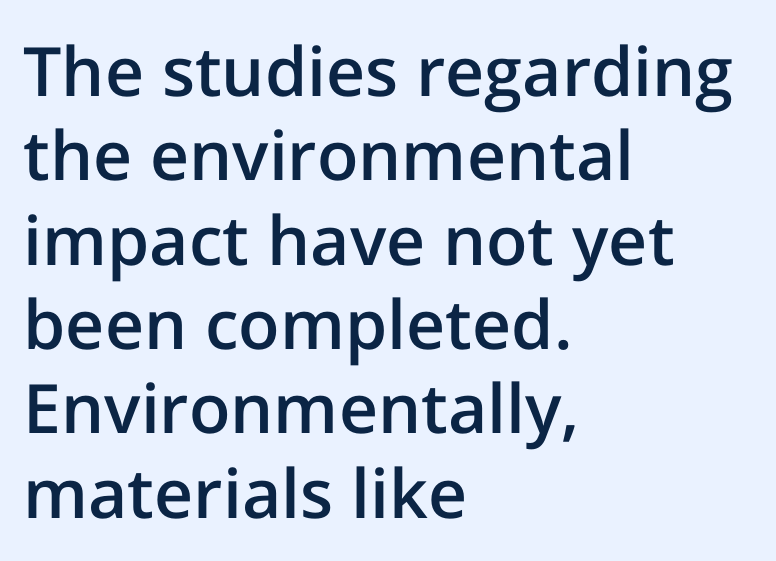
To sum up the face: it is a sans, with no serifs. Horizontal alignment here is leftward, the default for most running prose. Do the characters align in a grid? No, the font is proportional. Every letter is mildly thick-stroked: semibold rather than bold. The words here are not underlined. Honestly, the letter spacing is just normal — you wouldn't notice it.
